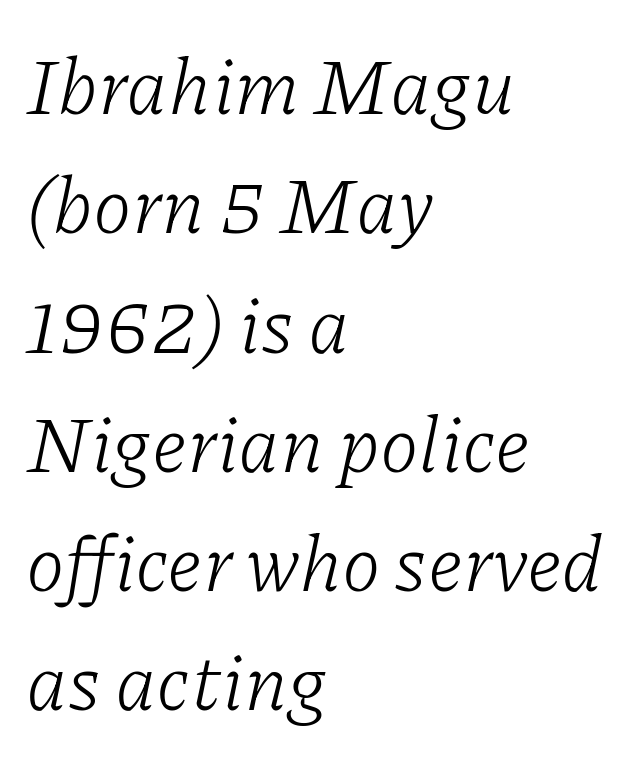
{"serif": "yes", "italic": "yes", "lean": "right", "slant_degrees": 11, "bold": "no", "weight": "light", "width": "normal", "stroke_contrast": "low", "x_height": "medium", "monospaced": "no", "underline": "no", "align": "left", "line_spacing": "normal", "line_spacing_ratio": 1.51, "letter_spacing": "normal", "letter_spacing_em": 0.0, "glyph_px": 79}
